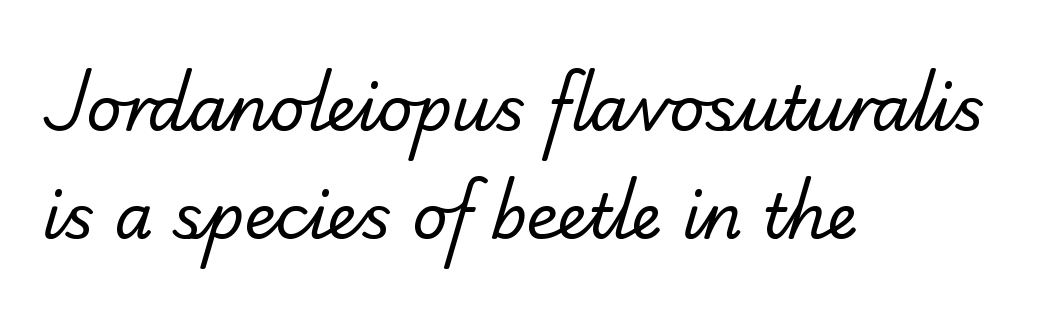
The image shows 62 px regular-weight serif type; set left-aligned, line spacing 1.74x, normal letter spacing, not underlined; low stroke contrast and a small x-height.
